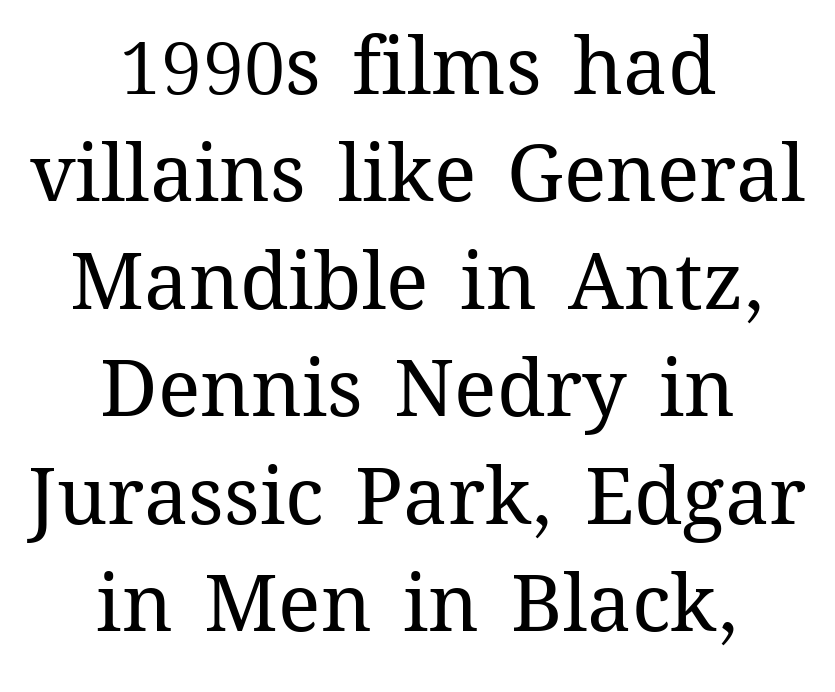
Q: Is the text bold? A: No.
Q: Is the text italic (slanted)? A: No, it is upright.
Q: Is the text underlined? A: No.
Q: How is the paragraph aligned? A: Centered.
Q: Is the spacing between letters normal or unusually wide? A: Normal.
Q: Is the spacing between lines tight, normal or loose? A: Normal.
Q: Width (condensed, normal, or wide)? A: Normal.
Q: Stroke contrast? A: Medium.
Q: x-height? A: Medium.
Q: Monospaced? A: No.
